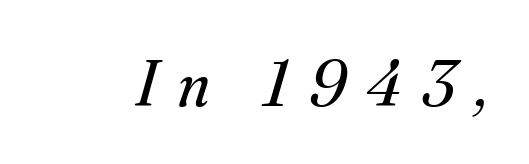
{"serif": "yes", "italic": "yes", "lean": "right", "slant_degrees": 16, "bold": "no", "weight": "regular", "width": "normal", "stroke_contrast": "medium", "x_height": "small", "monospaced": "no", "underline": "no", "letter_spacing": "wide", "letter_spacing_em": 0.32, "glyph_px": 66}
